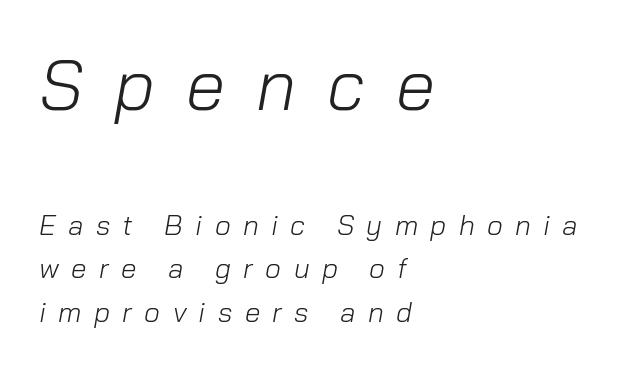
The image shows 71 px light type, italic (leaning right); set left-aligned, normal line spacing (1.56x), unusually wide letter spacing (+0.44 em), not underlined; the first (top) block is 2.54x larger; low stroke contrast and a medium x-height.
